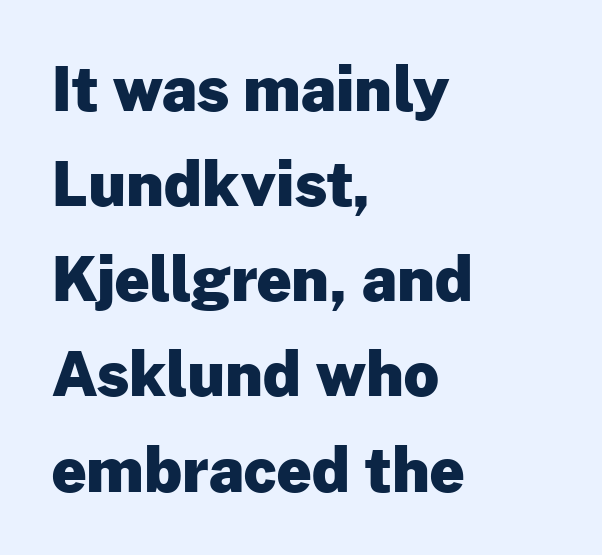
The image shows 61 px heavy sans-serif type, upright; set left-aligned, normal line spacing (1.56x), normal letter spacing, not underlined; low stroke contrast and a medium x-height.
